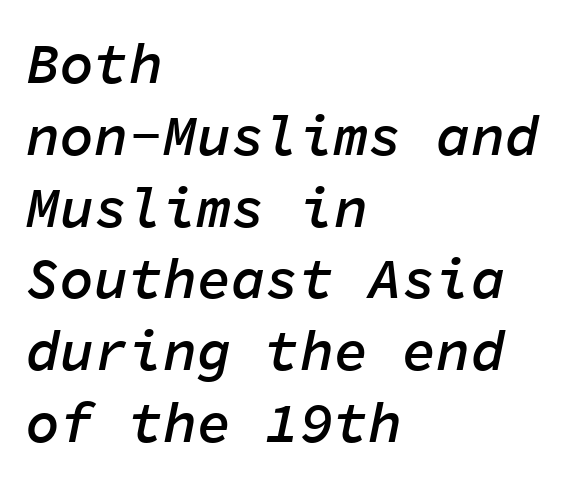
The image shows 57 px semibold type, italic (leaning right), monospaced; set left-aligned, normal line spacing (1.26x), normal letter spacing, not underlined; low stroke contrast and a medium x-height.
